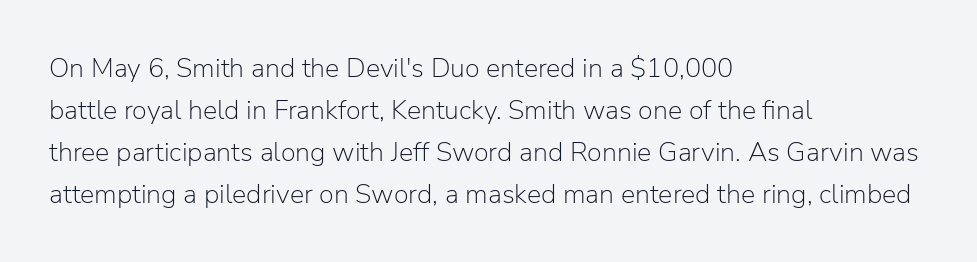
Q: Is the text bold? A: No.
Q: Is the text italic (slanted)? A: No, it is upright.
Q: Is the text underlined? A: No.
Q: How is the paragraph aligned? A: Left-aligned.
Q: Is the spacing between letters normal or unusually wide? A: Normal.
Q: Is the spacing between lines tight, normal or loose? A: Normal.
